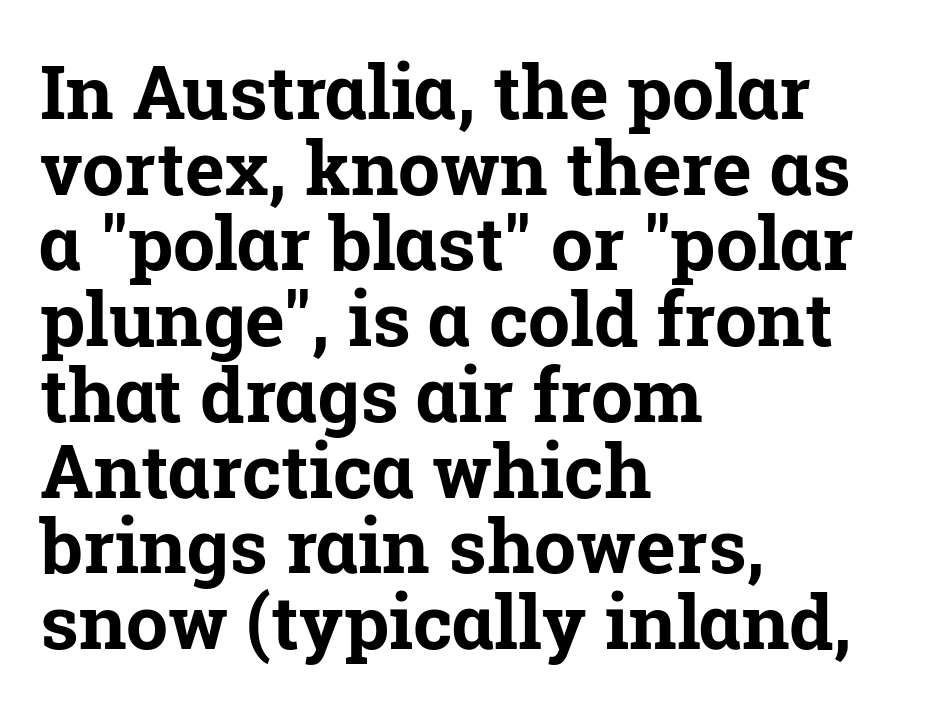
Very little white space separates one row of letters from the next. Compared with typical body copy, the letter spacing here is the same. This rendering uses left alignment, leaving the right contour irregular. This is serif lettering, the kind often seen in printed books. Bold? Absolutely — the strokes are thick and heavy. Upright lettering throughout.
